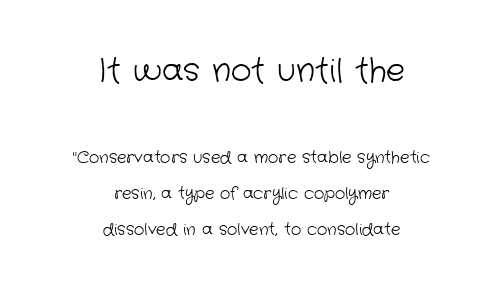
Q: Is the text bold? A: No.
Q: Is the typeface a serif or a sans-serif typeface? A: Sans-serif.
Q: Is the text underlined? A: No.
Q: How is the paragraph aligned? A: Centered.
Q: Is the spacing between letters normal or unusually wide? A: Normal.
Q: Is the spacing between lines tight, normal or loose? A: Loose.
Q: Which block of text is set in a larger size, the first (top) or the second (bottom)? A: The first (top) one.
Q: Width (condensed, normal, or wide)? A: Normal.
Q: Stroke contrast? A: Low.
Q: x-height? A: Medium.
Q: Monospaced? A: No.
